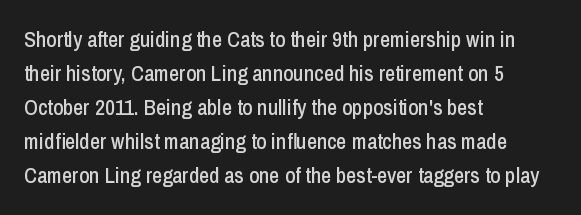
Students, observe: this is what conventionally led text looks like. This sample uses an upright cut, with every glyph sitting square on the baseline. A clean baseline with only descenders dipping below it. Each word holds together tightly as a unit, with standard inter-letter gaps.
